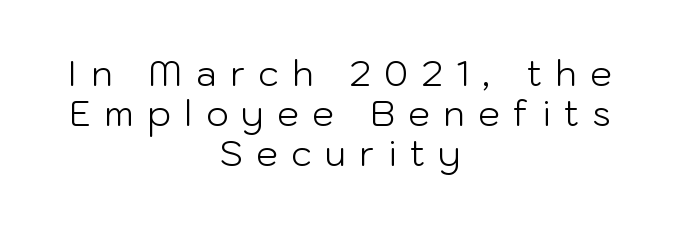
Q: Is the text bold? A: No.
Q: Is the text italic (slanted)? A: No, it is upright.
Q: Is the typeface a serif or a sans-serif typeface? A: Sans-serif.
Q: Is the text underlined? A: No.
Q: How is the paragraph aligned? A: Centered.
Q: Is the spacing between letters normal or unusually wide? A: Unusually wide.
Q: Is the spacing between lines tight, normal or loose? A: Tight.
Q: Width (condensed, normal, or wide)? A: Normal.
Q: Stroke contrast? A: Low.
Q: x-height? A: Medium.
Q: Monospaced? A: No.
